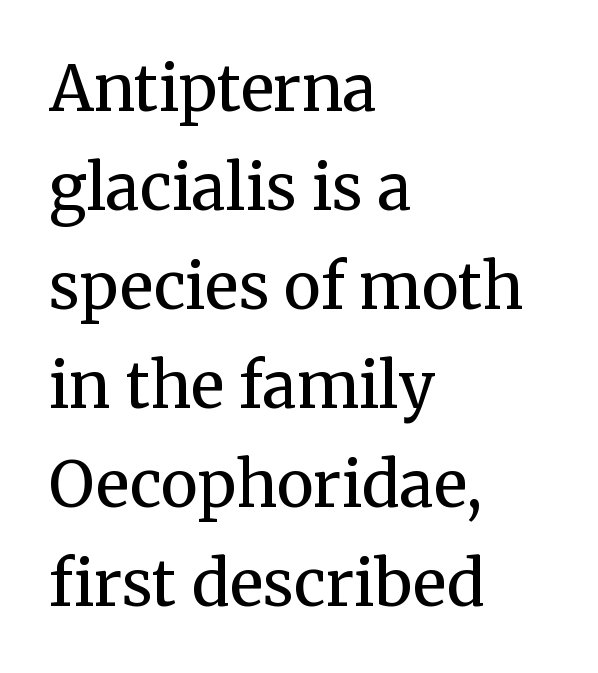
The image shows 63 px regular-weight serif type, upright; set left-aligned, normal line spacing (1.57x), normal letter spacing, not underlined; medium stroke contrast and a medium x-height.
